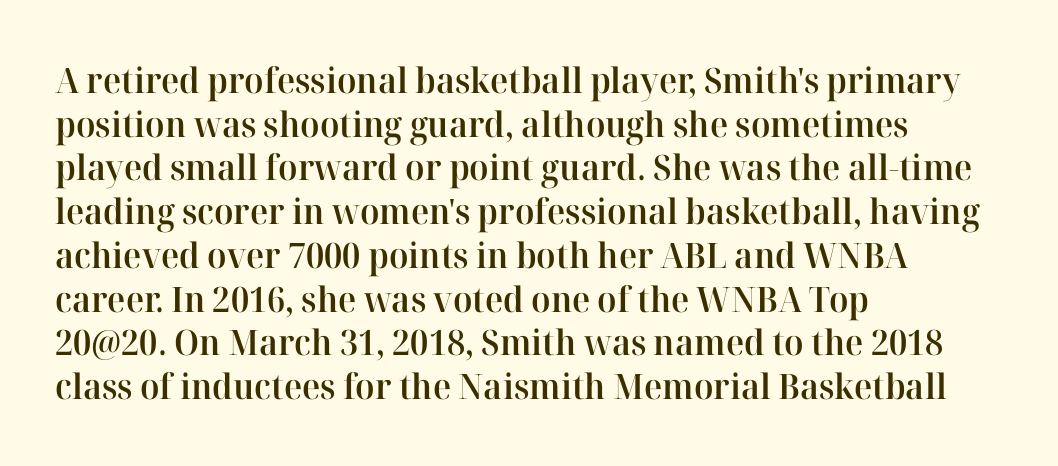
Q: Is the text bold? A: Semi-bold.
Q: Is the text italic (slanted)? A: No, it is upright.
Q: Is the typeface a serif or a sans-serif typeface? A: Serif.
Q: Is the text underlined? A: No.
Q: How is the paragraph aligned? A: Left-aligned.
Q: Is the spacing between letters normal or unusually wide? A: Normal.
Q: Is the spacing between lines tight, normal or loose? A: Normal.
Q: Width (condensed, normal, or wide)? A: Normal.
Q: Stroke contrast? A: High.
Q: x-height? A: Medium.
Q: Monospaced? A: No.
